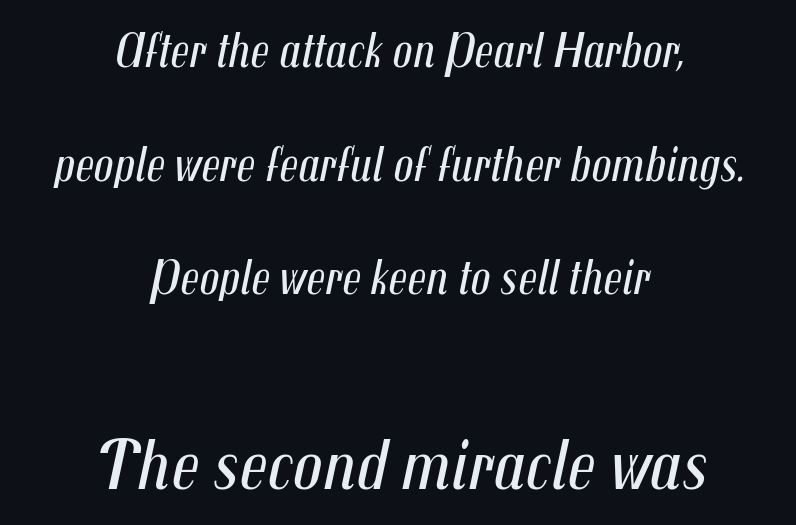
Q: Is the text bold? A: No.
Q: Is the text italic (slanted)? A: Yes, it leans right by about 12 degrees.
Q: Is the text underlined? A: No.
Q: How is the paragraph aligned? A: Centered.
Q: Is the spacing between letters normal or unusually wide? A: Normal.
Q: Is the spacing between lines tight, normal or loose? A: Loose.
Q: Which block of text is set in a larger size, the first (top) or the second (bottom)? A: The second (bottom) one.
Q: Width (condensed, normal, or wide)? A: Condensed.
Q: Stroke contrast? A: Medium.
Q: x-height? A: Medium.
Q: Monospaced? A: No.
